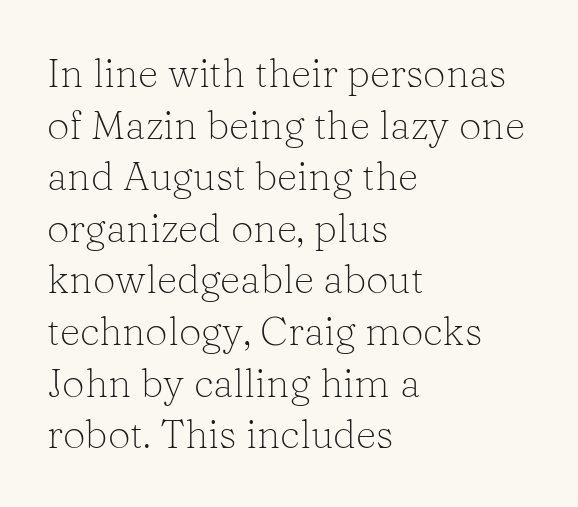
Character widths vary here, with narrow letters taking less room than wide ones. Every character sits straight up, as roman type does. Unlike a clean sans, this face finishes its strokes with serifs. Words appear dense and cohesive because spacing is normal. Underline: absent. Leading matches the norm, producing a regular column.
